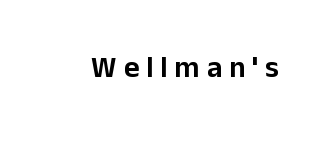
The image shows 30 px sans-serif type, upright; set unusually wide letter spacing (+0.23 em), not underlined; low stroke contrast and a medium x-height.
